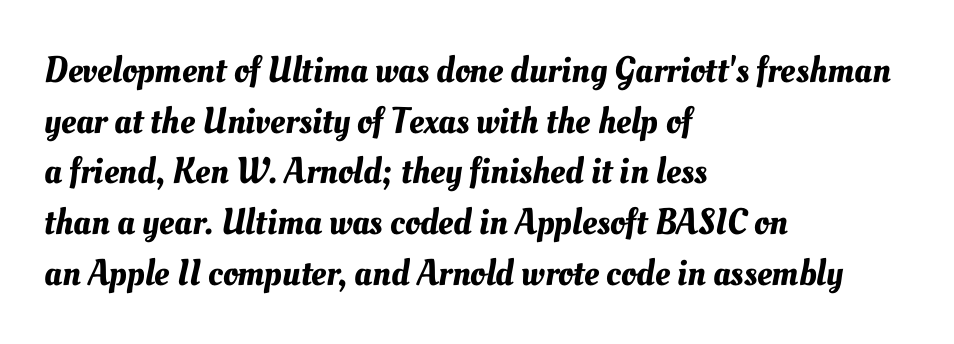
The image shows 37 px text type; set left-aligned, normal line spacing (1.37x), normal letter spacing, not underlined; medium stroke contrast and a small x-height.
